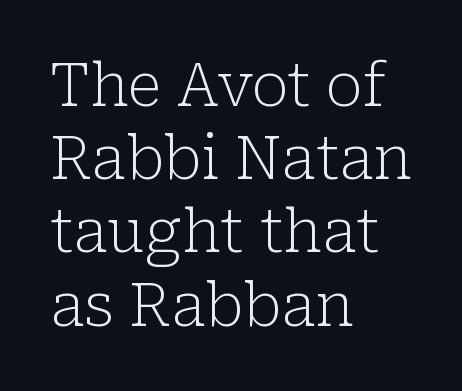
Varying glyph widths throughout — classic text-font behaviour. Words appear dense and cohesive because spacing is normal. The typeface has the unassuming heft of standard copy or less. The paragraph shown leans on its left margin. Regarding serifs, this sample has them. Notice how the stems are strictly vertical — no italics here.
